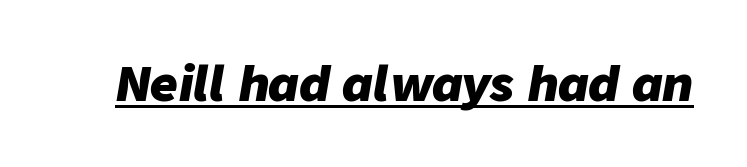
Q: Is the text bold? A: Yes.
Q: Is the text italic (slanted)? A: Yes, it leans right by about 9 degrees.
Q: Is the text underlined? A: Yes.
Q: Is the spacing between letters normal or unusually wide? A: Normal.
Q: Width (condensed, normal, or wide)? A: Normal.
Q: Stroke contrast? A: Low.
Q: x-height? A: Medium.
Q: Monospaced? A: No.
